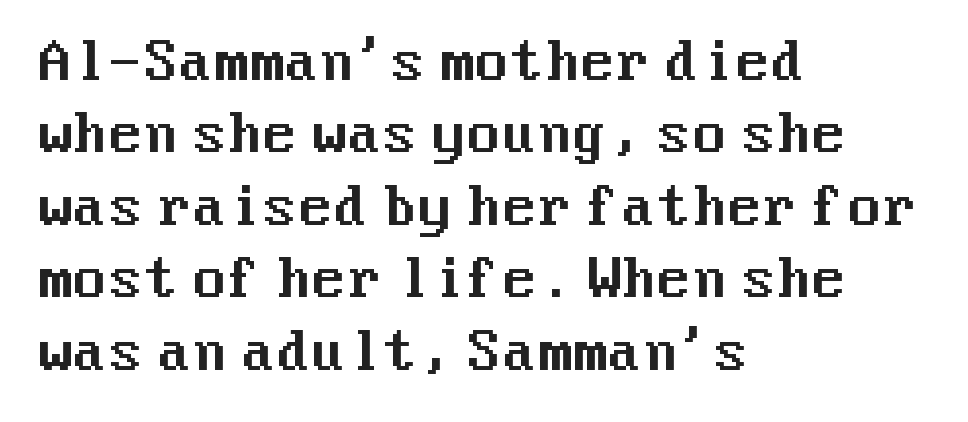
{"serif": "no", "italic": "no", "width": "normal", "stroke_contrast": "medium", "x_height": "medium", "underline": "no", "align": "left", "line_spacing": "normal", "line_spacing_ratio": 1.42, "letter_spacing": "normal", "letter_spacing_em": 0.0, "glyph_px": 51}
